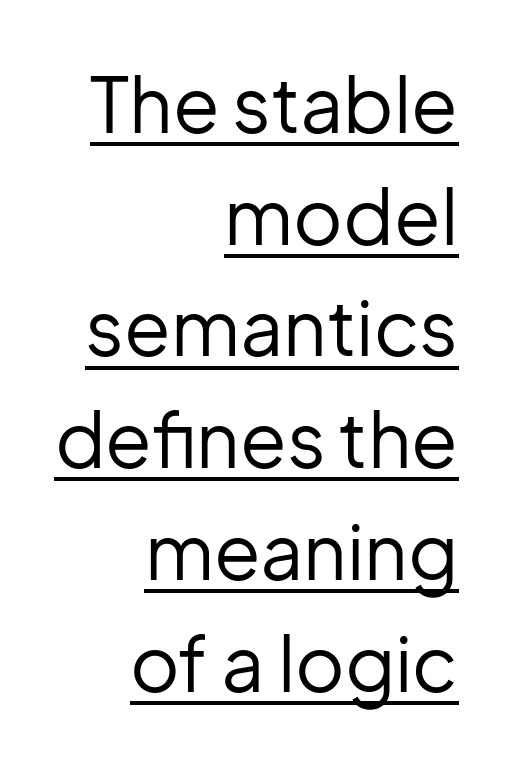
The image shows 76 px regular-weight sans-serif type, upright; set right-aligned, normal line spacing (1.47x), normal letter spacing, underlined; low stroke contrast and a medium x-height.
